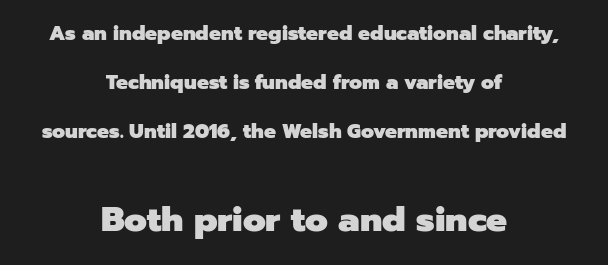
{"serif": "no", "italic": "no", "bold": "yes", "weight": "heavy", "width": "normal", "stroke_contrast": "low", "x_height": "medium", "monospaced": "no", "underline": "no", "align": "center", "line_spacing": "loose", "line_spacing_ratio": 2.44, "letter_spacing": "normal", "letter_spacing_em": 0.0, "larger_block": "second", "size_ratio": 1.75, "glyph_px": 35}
